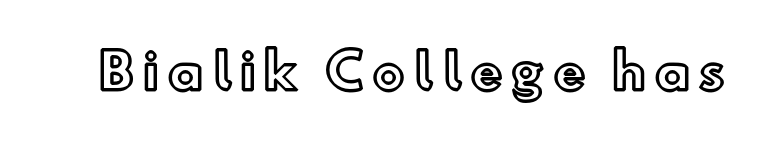
Q: Is the text italic (slanted)? A: No, it is upright.
Q: Is the text underlined? A: No.
Q: Width (condensed, normal, or wide)? A: Normal.
Q: x-height? A: Small.
Q: Monospaced? A: No.
